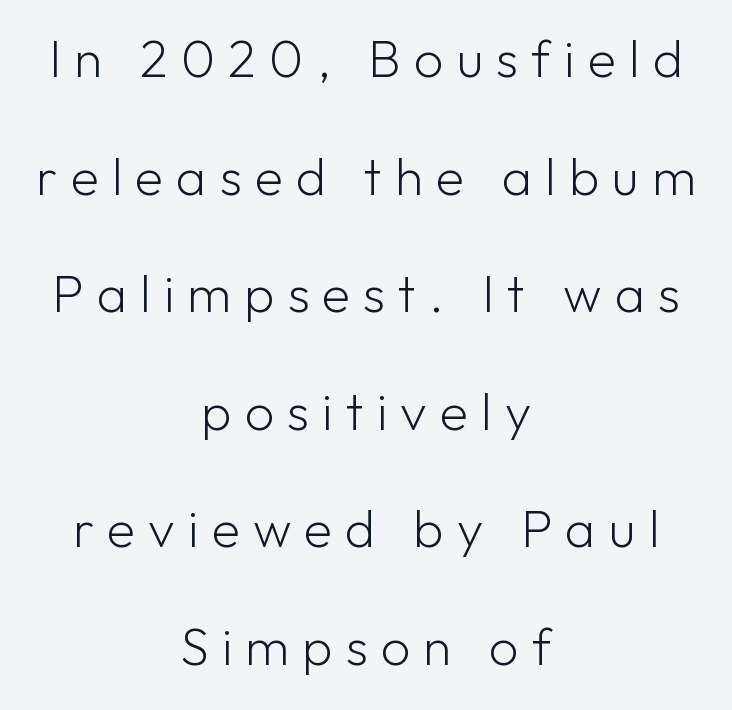
{"serif": "no", "italic": "no", "bold": "no", "weight": "light", "width": "normal", "stroke_contrast": "low", "x_height": "medium", "monospaced": "no", "underline": "no", "align": "center", "line_spacing": "loose", "line_spacing_ratio": 2.26, "letter_spacing": "wide", "letter_spacing_em": 0.25, "glyph_px": 52}
